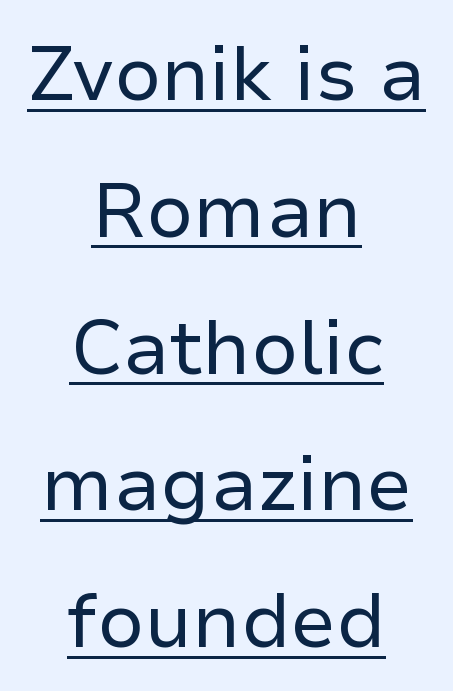
The image shows 76 px regular-weight sans-serif type, upright; set centered, line spacing 1.8x, normal letter spacing, underlined; low stroke contrast and a medium x-height.
